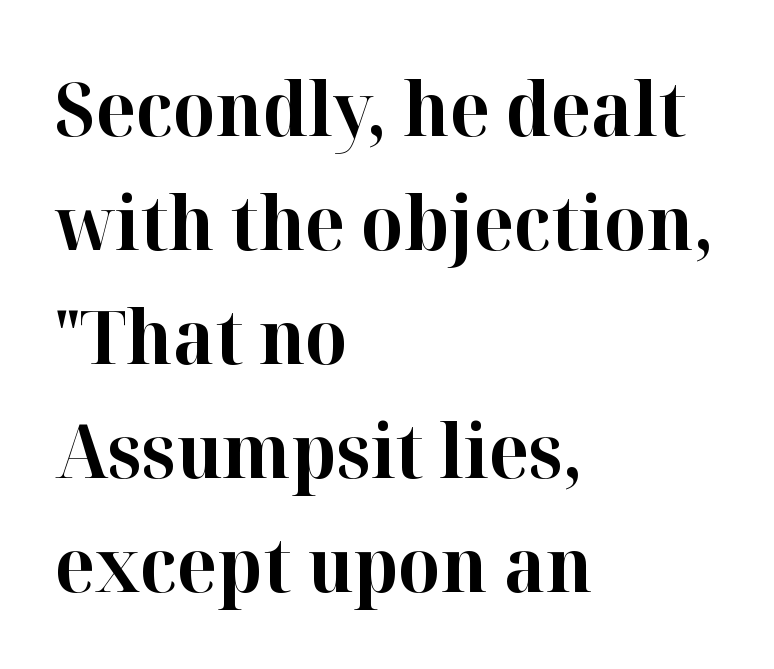
Q: Is the text bold? A: Yes.
Q: Is the text italic (slanted)? A: No, it is upright.
Q: Is the typeface a serif or a sans-serif typeface? A: Serif.
Q: Is the text underlined? A: No.
Q: How is the paragraph aligned? A: Left-aligned.
Q: Is the spacing between letters normal or unusually wide? A: Normal.
Q: Is the spacing between lines tight, normal or loose? A: Normal.
Q: Width (condensed, normal, or wide)? A: Normal.
Q: Stroke contrast? A: High.
Q: x-height? A: Medium.
Q: Monospaced? A: No.
